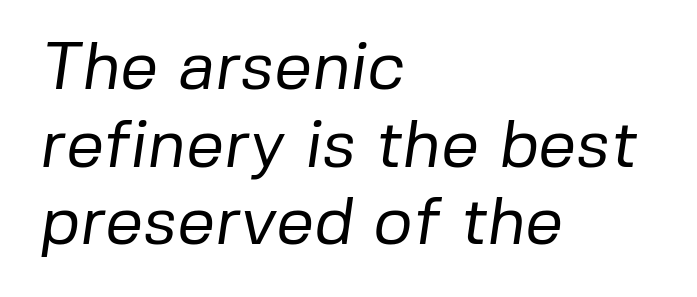
Q: Is the text bold? A: No.
Q: Is the typeface a serif or a sans-serif typeface? A: Sans-serif.
Q: Is the text underlined? A: No.
Q: How is the paragraph aligned? A: Left-aligned.
Q: Is the spacing between letters normal or unusually wide? A: Normal.
Q: Width (condensed, normal, or wide)? A: Normal.
Q: Stroke contrast? A: Low.
Q: x-height? A: Medium.
Q: Monospaced? A: No.
